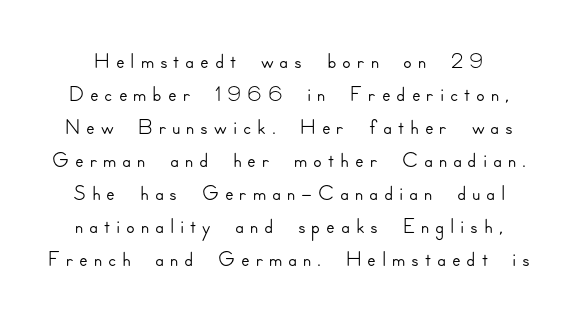
Q: Is the text italic (slanted)? A: No, it is upright.
Q: Is the typeface a serif or a sans-serif typeface? A: Sans-serif.
Q: Is the text underlined? A: No.
Q: Is the spacing between lines tight, normal or loose? A: Tight.
Q: Width (condensed, normal, or wide)? A: Normal.
Q: Stroke contrast? A: Low.
Q: x-height? A: Small.
Q: Monospaced? A: No.
